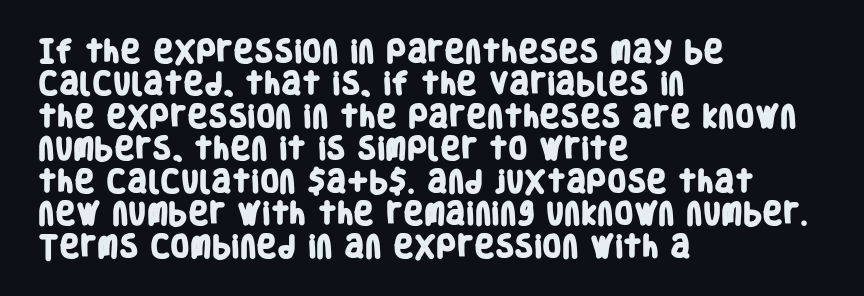
Reading down the column, the eye jumps a familiar distance to each next line. Descenders are the only things crossing below the line. Default kerning and tracking; the words read as compact shapes. Line starts are locked; line ends wander. Does the weight exceed regular? Yes, all the way to bold.
